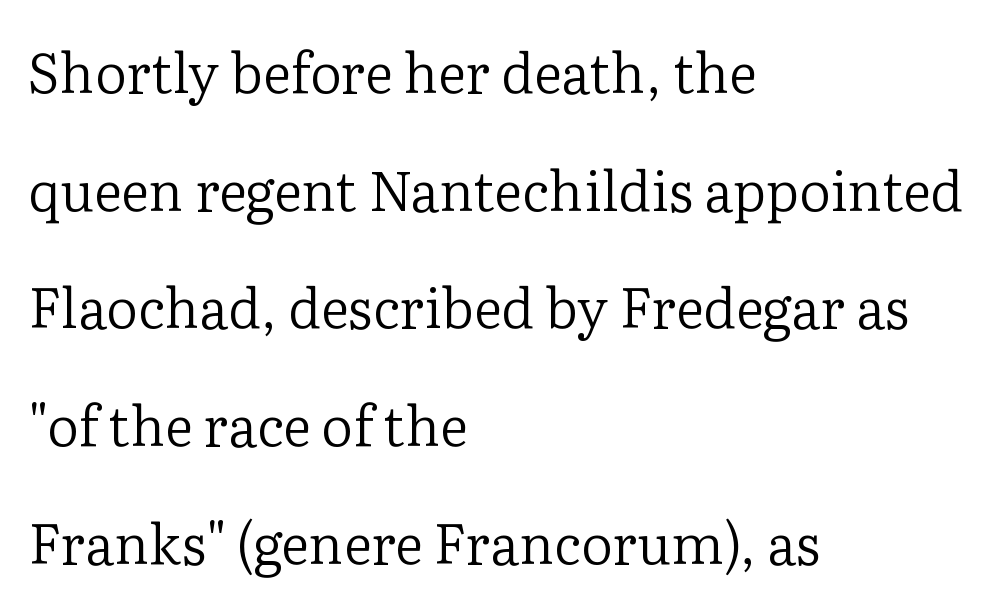
The image shows 55 px regular-weight serif type, upright; set left-aligned, loose line spacing (2.14x), normal letter spacing, not underlined; low stroke contrast and a medium x-height.
